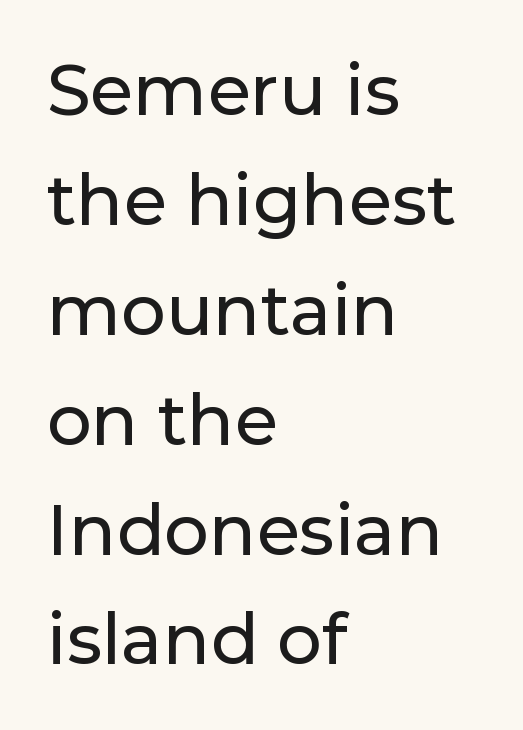
{"serif": "no", "italic": "no", "width": "normal", "stroke_contrast": "low", "x_height": "medium", "monospaced": "no", "underline": "no", "align": "left", "line_spacing": "normal", "line_spacing_ratio": 1.57, "letter_spacing": "normal", "letter_spacing_em": 0.0, "glyph_px": 70}
